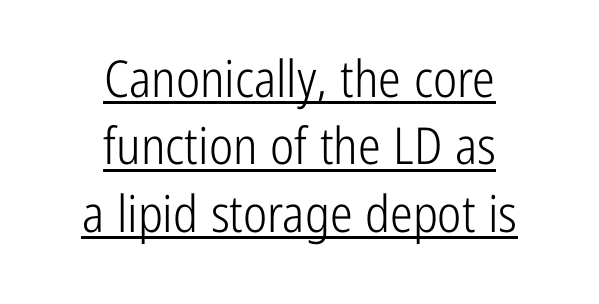
The image shows 51 px light, condensed sans-serif type, upright; set centered, normal line spacing (1.32x), normal letter spacing, underlined; low stroke contrast and a medium x-height.
